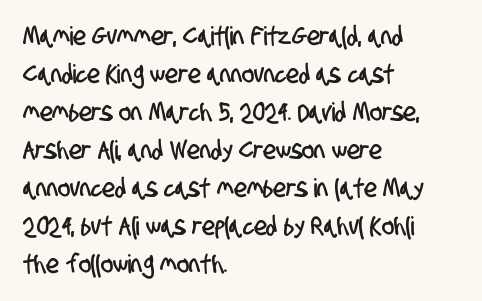
A typesetter would call this leading conventional body-copy spacing. The type is set solid horizontally, with unmodified tracking. This rendering features lettering with no underline. Visually the block forms a straight wall on the left and a jagged coastline on the right.
